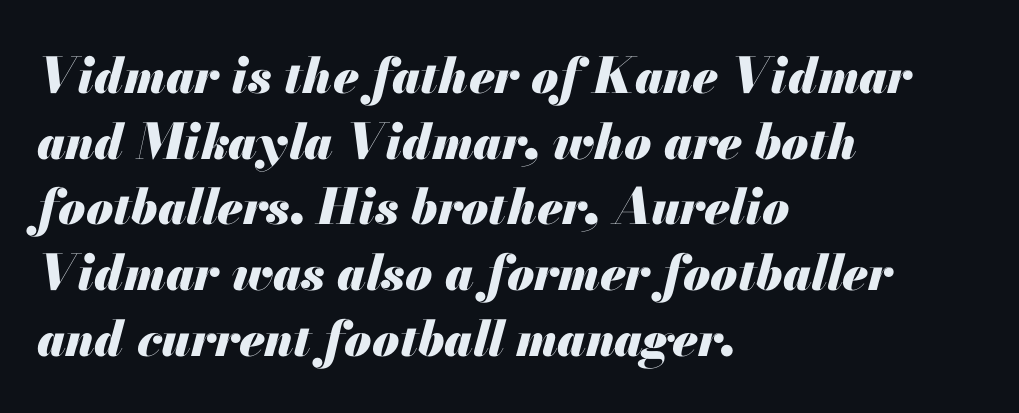
The whole block is typeset with a tilt. Where is the straight margin? On the left. Set as a true bold cut, around the 700 mark. Quick note: interline space is typical.
